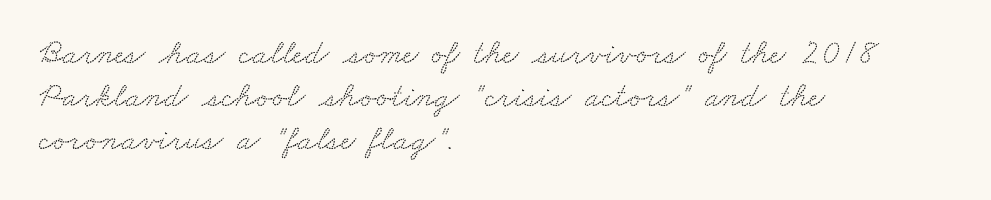
{"width": "wide", "stroke_contrast": "low", "x_height": "small", "monospaced": "no", "underline": "no", "align": "left", "line_spacing": "normal", "line_spacing_ratio": 1.27, "letter_spacing": "normal", "letter_spacing_em": 0.0, "glyph_px": 34}
